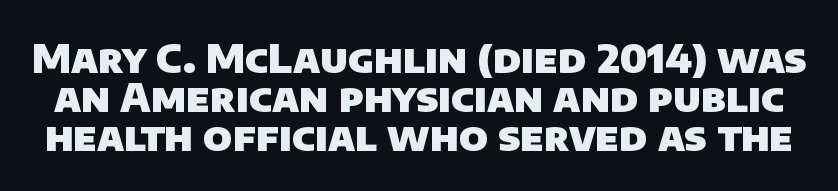
{"serif": "no", "bold": "yes", "weight": "heavy", "width": "normal", "stroke_contrast": "low", "x_height": "large", "monospaced": "no", "underline": "no", "line_spacing": "tight", "line_spacing_ratio": 0.97, "letter_spacing": "normal", "letter_spacing_em": 0.0, "glyph_px": 40}
